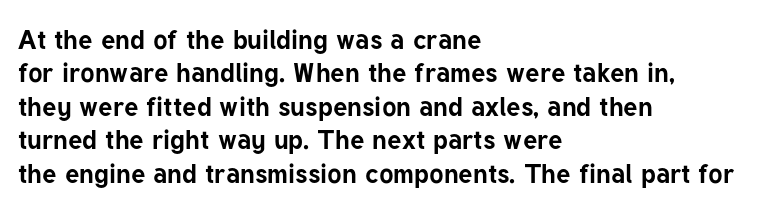
{"italic": "no", "bold": "yes", "underline": "no", "align": "left", "line_spacing_ratio": 1.24, "letter_spacing": "normal", "letter_spacing_em": 0.0, "glyph_px": 27}
